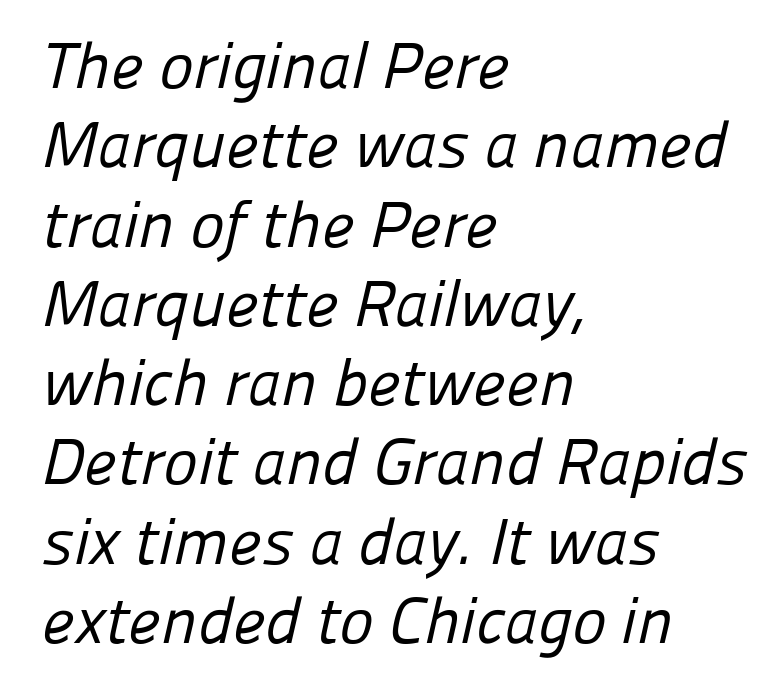
{"serif": "no", "bold": "no", "weight": "regular", "width": "normal", "stroke_contrast": "low", "x_height": "medium", "monospaced": "no", "underline": "no", "align": "left", "line_spacing_ratio": 1.22, "letter_spacing": "normal", "letter_spacing_em": 0.0, "glyph_px": 65}
